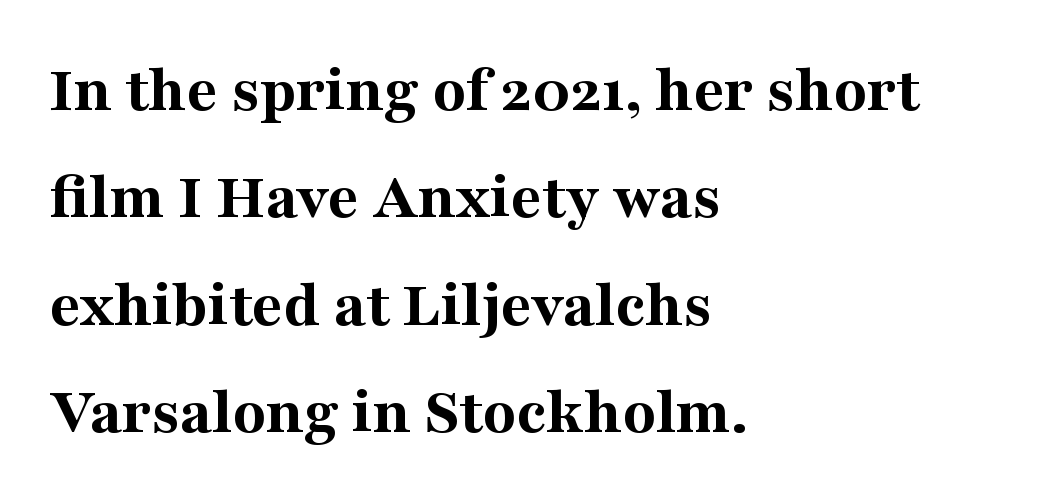
These lines carry a lot of weight — the face is fully bold. Is this a fixed-width face? No — the glyphs have proportional, varying widths. In terms of posture, this sample is upright. Nobody touched the tracking dial on this one. The block of text has a typical density, with ordinary space between rows. The string is rendered with underlining switched off.
